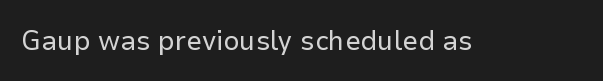
Q: Is the text bold? A: No.
Q: Is the text italic (slanted)? A: No, it is upright.
Q: Is the typeface a serif or a sans-serif typeface? A: Sans-serif.
Q: Is the text underlined? A: No.
Q: Is the spacing between letters normal or unusually wide? A: Normal.
Q: Width (condensed, normal, or wide)? A: Normal.
Q: Stroke contrast? A: Low.
Q: x-height? A: Medium.
Q: Monospaced? A: No.
